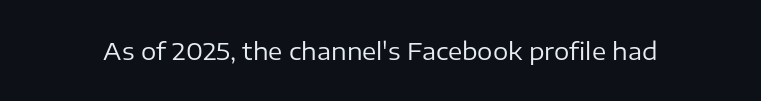
The image shows 24 px text type, upright; set normal letter spacing, not underlined.
